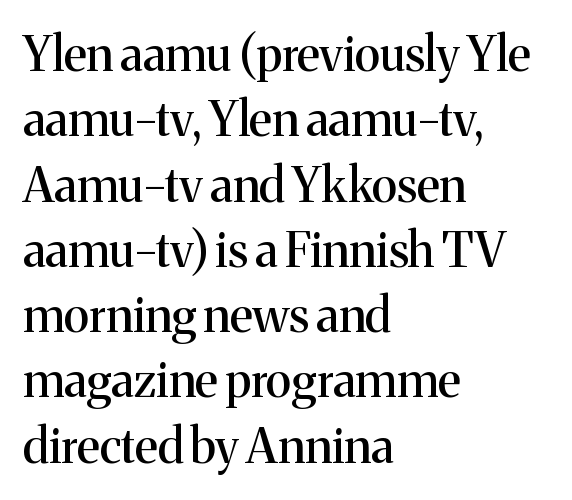
Students, note that the glyphs here touch the page at normal intervals. The passage shown is typed in a proportional face where columns would drift. Unlike a clean sans, this face finishes its strokes with serifs. The rows are spaced the way most documents space them. This sample uses an upright cut, with every glyph sitting square on the baseline. The baseline area is clear.
